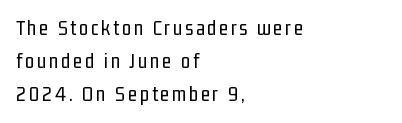
The image shows 21 px text type, upright; set left-aligned, normal line spacing (1.58x), not underlined.
